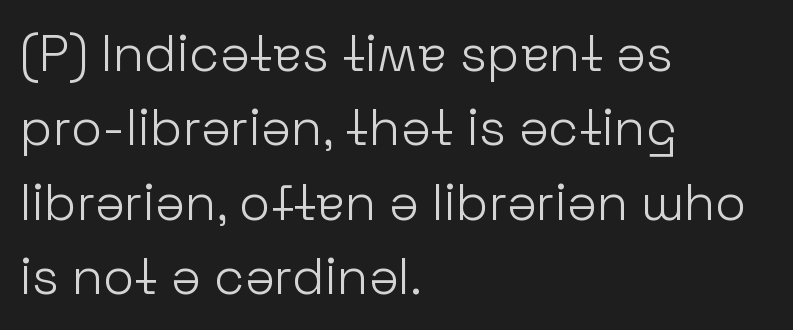
The rendering keeps characters at their native spacing. Vertically, the passage feels balanced, rows spaced as you'd expect. Observe the absence of serifs on each vertical stroke in this sample. Honestly, there is no underline to notice here at all. The setting favours the left margin, as ordinary paragraphs usually do. This is not heavy type; no bold has been used.
